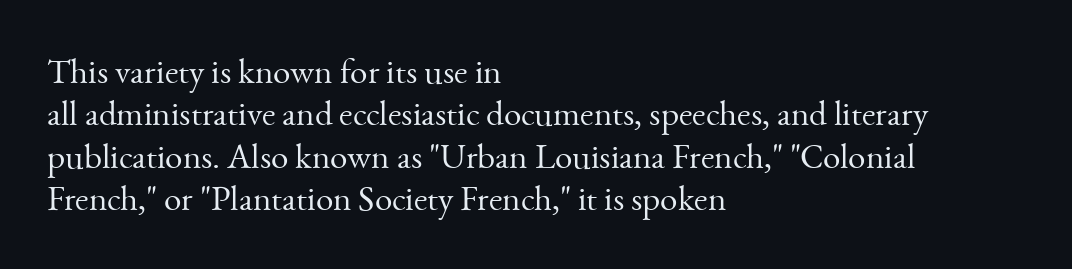
Q: Is the text bold? A: No.
Q: Is the text italic (slanted)? A: No, it is upright.
Q: Is the typeface a serif or a sans-serif typeface? A: Serif.
Q: Is the text underlined? A: No.
Q: How is the paragraph aligned? A: Left-aligned.
Q: Is the spacing between letters normal or unusually wide? A: Normal.
Q: Width (condensed, normal, or wide)? A: Normal.
Q: Stroke contrast? A: Medium.
Q: x-height? A: Small.
Q: Monospaced? A: No.
